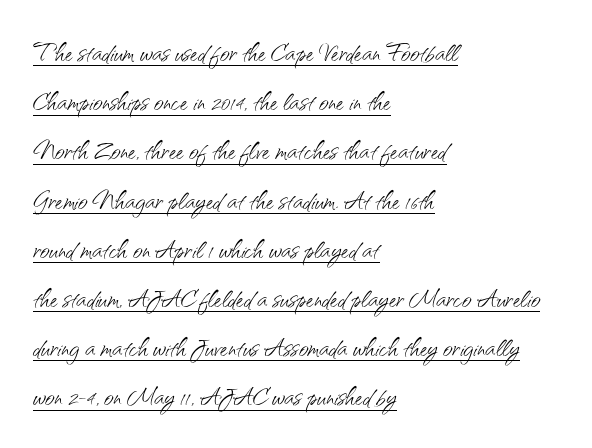
Q: Is the text bold? A: No.
Q: Is the text italic (slanted)? A: Yes.
Q: Is the typeface a serif or a sans-serif typeface? A: Sans-serif.
Q: Is the text underlined? A: Yes.
Q: How is the paragraph aligned? A: Left-aligned.
Q: Is the spacing between letters normal or unusually wide? A: Normal.
Q: Is the spacing between lines tight, normal or loose? A: Normal.
Q: Width (condensed, normal, or wide)? A: Normal.
Q: Stroke contrast? A: Medium.
Q: x-height? A: Small.
Q: Monospaced? A: No.
